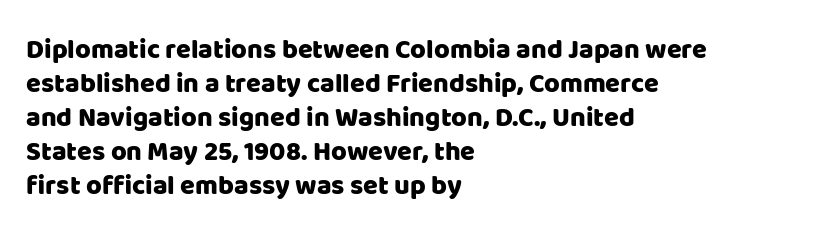
{"italic": "no", "underline": "no", "align": "left", "line_spacing": "normal", "line_spacing_ratio": 1.26, "letter_spacing": "normal", "letter_spacing_em": 0.0, "glyph_px": 27}
